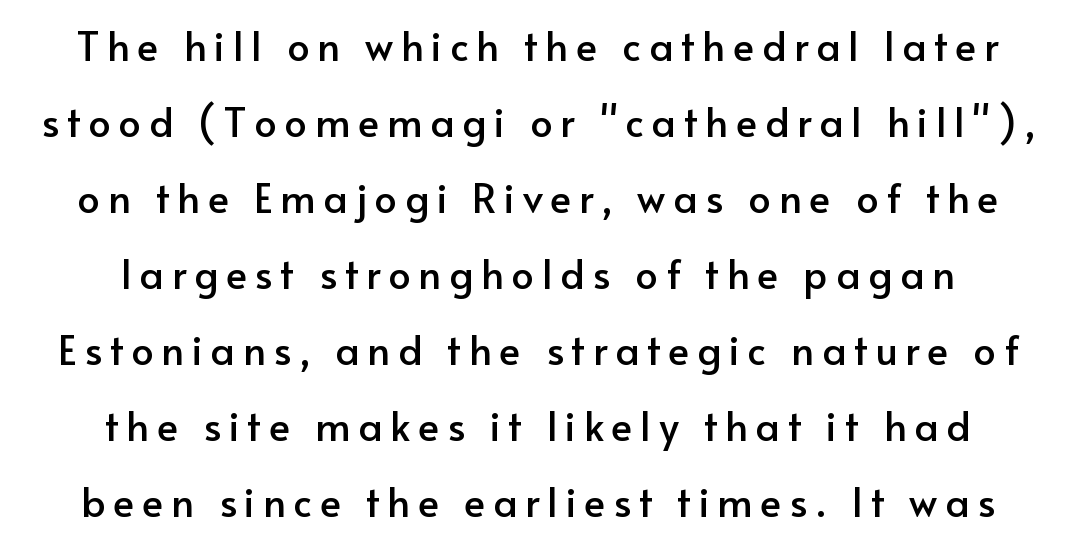
{"serif": "no", "italic": "no", "width": "normal", "stroke_contrast": "low", "x_height": "small", "monospaced": "no", "underline": "no", "align": "center", "line_spacing": "loose", "line_spacing_ratio": 1.9, "glyph_px": 40}
